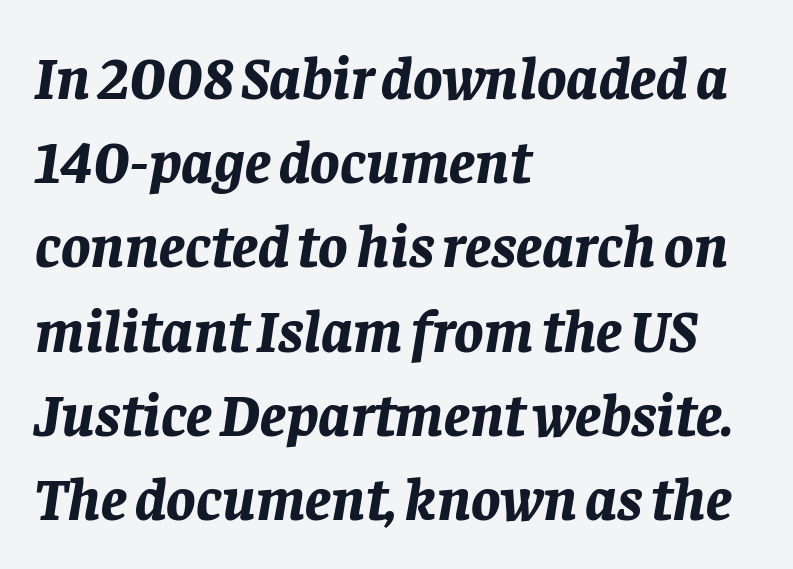
{"italic": "yes", "lean": "right", "slant_degrees": 8, "bold": "yes", "weight": "bold", "width": "normal", "stroke_contrast": "low", "x_height": "large", "monospaced": "no", "underline": "no", "align": "left", "line_spacing": "normal", "line_spacing_ratio": 1.38, "letter_spacing": "normal", "letter_spacing_em": 0.0, "glyph_px": 61}
